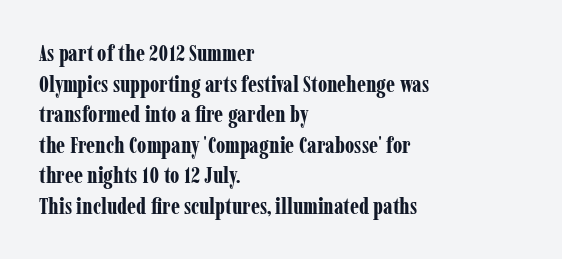
Nobody touched the tracking dial on this one. Heft: maximum for text — a bold. The rendering anchors every line to the left-hand side. The line-height multiplier appears to be the usual default.
